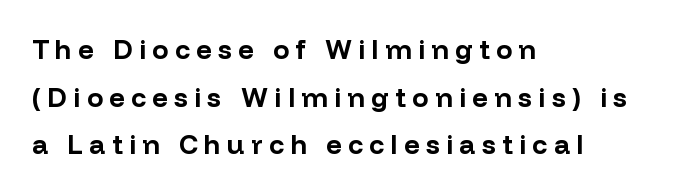
A bare baseline throughout the passage. Pretty heavy lettering here — definitely bold. Does the lettering tilt? It doesn't — this is upright. The setting favours the left margin, as ordinary paragraphs usually do. Between one letter and the next there's a generous, obvious gap.
